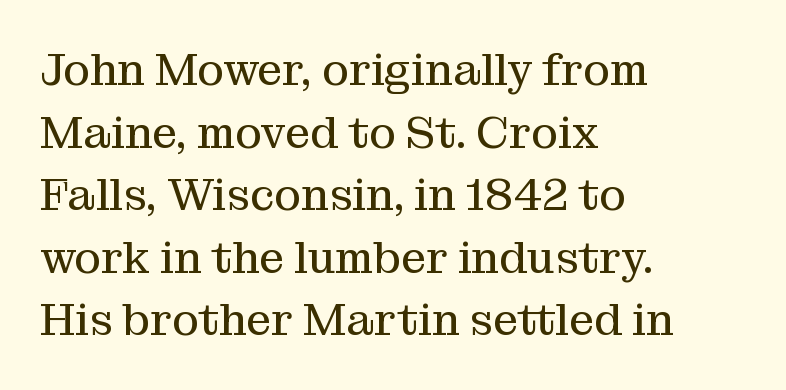
Quick note: underline off. Each letter's strokes conclude with small projecting serifs. Honestly, the row spacing looks completely unremarkable. Characters follow at the spacing the type designer built in. These glyphs show unthickened strokes, regular width or finer.
